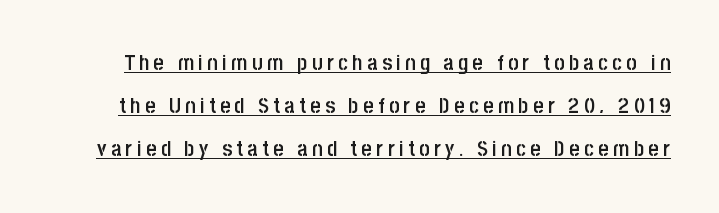
Q: Is the text bold? A: Semi-bold.
Q: Is the text italic (slanted)? A: No, it is upright.
Q: Is the text underlined? A: Yes.
Q: Is the spacing between letters normal or unusually wide? A: Unusually wide.
Q: Is the spacing between lines tight, normal or loose? A: Loose.
